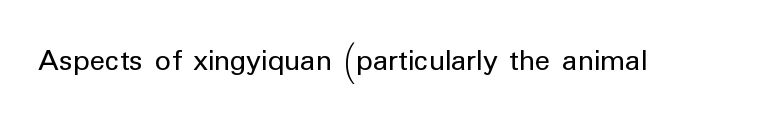
The rendering keeps characters at their native spacing. Each letter's strokes conclude bluntly, with no projecting serifs. Heaviness? Minimal to ordinary, like unemphasized prose. Clear beneath every line of the passage. Character widths vary here, with narrow letters taking less room than wide ones.
